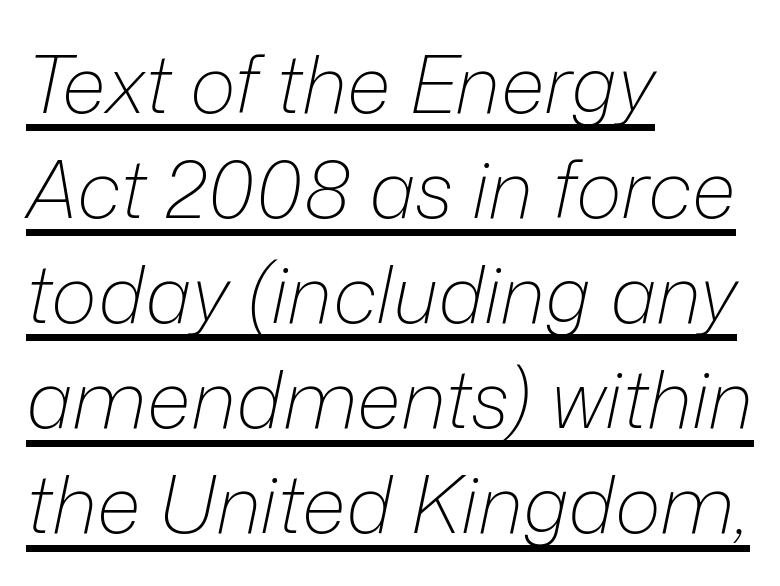
The image shows 79 px light type, italic (leaning right); set left-aligned, normal line spacing (1.33x), normal letter spacing, underlined; low stroke contrast and a medium x-height.
